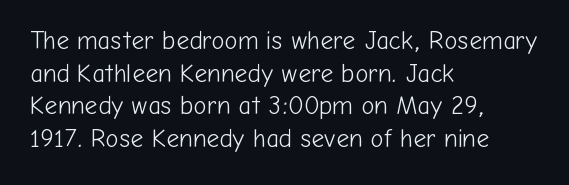
{"italic": "no", "bold": "no", "underline": "no", "align": "left", "line_spacing": "normal", "line_spacing_ratio": 1.31, "letter_spacing": "normal", "letter_spacing_em": 0.0, "glyph_px": 25}
